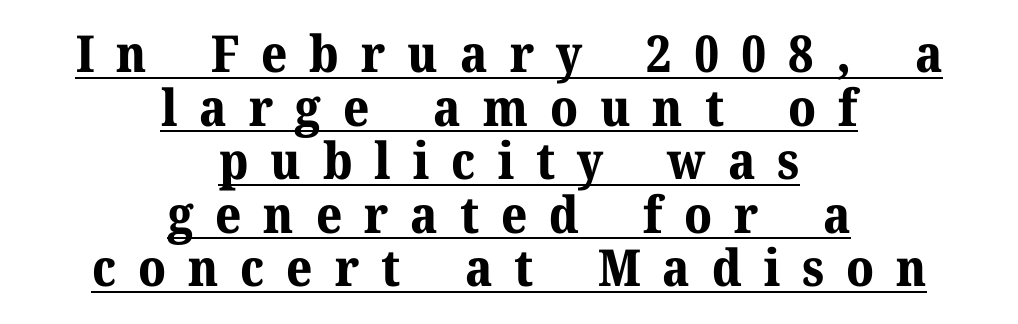
This rendering widens character spacing well past its baseline value. The face used here has the dense, thick strokes of a bold. Somebody hit Ctrl+U on this one — the words are underlined. Teacher's note: observe the equal gaps on both sides — that is centered alignment.
